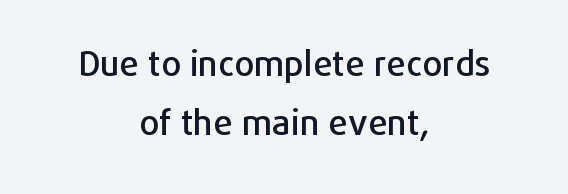
Q: Is the text italic (slanted)? A: No, it is upright.
Q: Is the typeface a serif or a sans-serif typeface? A: Sans-serif.
Q: Is the text underlined? A: No.
Q: How is the paragraph aligned? A: Centered.
Q: Is the spacing between letters normal or unusually wide? A: Normal.
Q: Is the spacing between lines tight, normal or loose? A: Normal.
Q: Width (condensed, normal, or wide)? A: Normal.
Q: Stroke contrast? A: Low.
Q: x-height? A: Medium.
Q: Monospaced? A: No.
